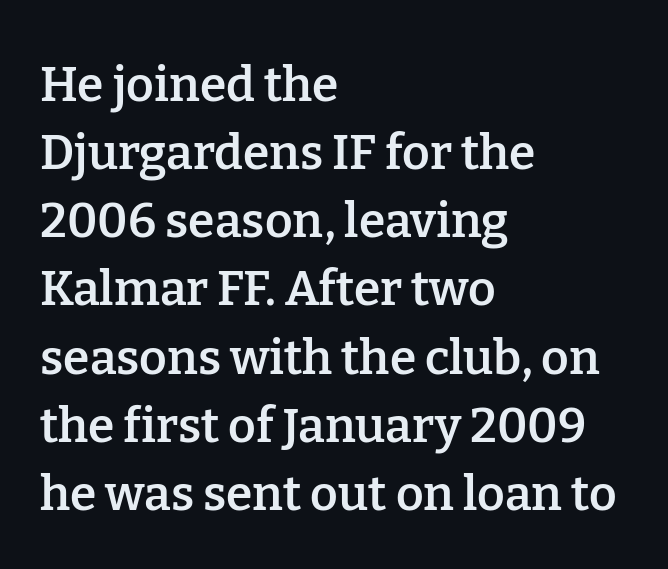
Q: Is the text bold? A: Semi-bold.
Q: Is the text italic (slanted)? A: No, it is upright.
Q: Is the typeface a serif or a sans-serif typeface? A: Serif.
Q: Is the text underlined? A: No.
Q: How is the paragraph aligned? A: Left-aligned.
Q: Is the spacing between letters normal or unusually wide? A: Normal.
Q: Is the spacing between lines tight, normal or loose? A: Normal.
Q: Width (condensed, normal, or wide)? A: Normal.
Q: Stroke contrast? A: Low.
Q: x-height? A: Medium.
Q: Monospaced? A: No.
